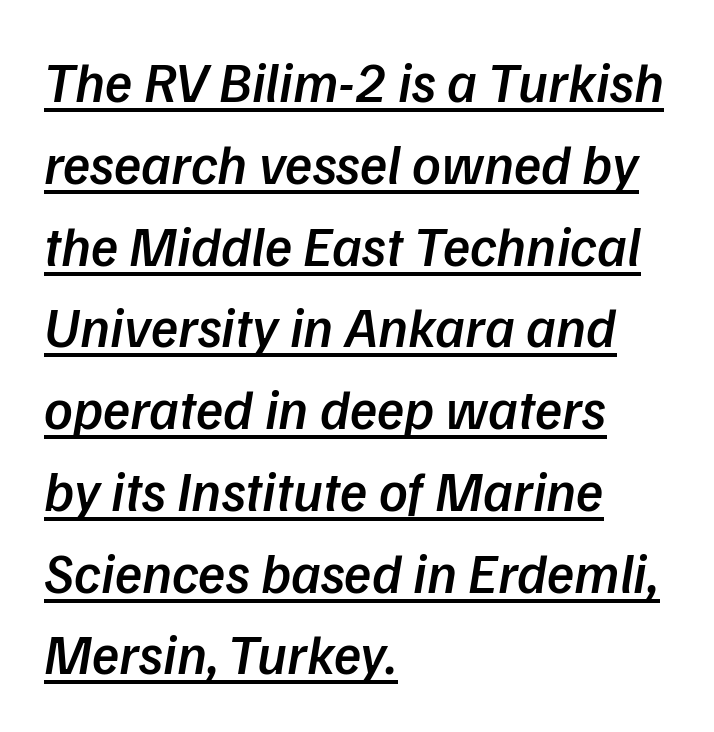
The image shows 56 px semibold sans-serif type; set left-aligned, normal line spacing (1.46x), normal letter spacing, underlined; low stroke contrast and a medium x-height.
